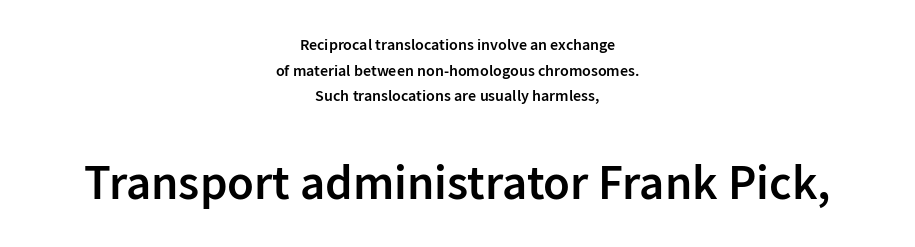
Q: Is the text bold? A: Semi-bold.
Q: Is the text italic (slanted)? A: No, it is upright.
Q: Is the typeface a serif or a sans-serif typeface? A: Sans-serif.
Q: Is the text underlined? A: No.
Q: How is the paragraph aligned? A: Centered.
Q: Is the spacing between letters normal or unusually wide? A: Normal.
Q: Is the spacing between lines tight, normal or loose? A: Normal.
Q: Which block of text is set in a larger size, the first (top) or the second (bottom)? A: The second (bottom) one.
Q: Width (condensed, normal, or wide)? A: Normal.
Q: Stroke contrast? A: Low.
Q: x-height? A: Medium.
Q: Monospaced? A: No.
